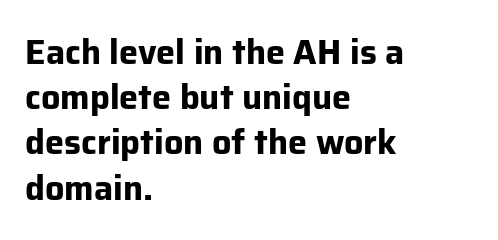
When letters stand straight like this, we call the style roman or upright. Horizontally, the lines are justified to the leading edge only. Spacing verdict: proportional, widths tailored to each character. The leading is moderate, giving the passage an even texture. On the weight axis this lands at bold, roughly 700. Look at the tracking — it's just the regular setting, nothing added.
